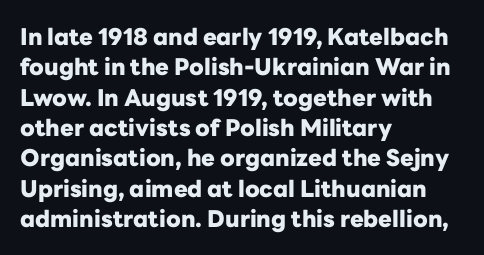
Each word holds together tightly as a unit, with standard inter-letter gaps. Typeset ragged right — the left edge is the straight one. Has an underline been added? It has not. The passage shown stacks its lines at a standard gap. A typesetter would mark this as roman, not italic. The passage shown is emphatically bold.
